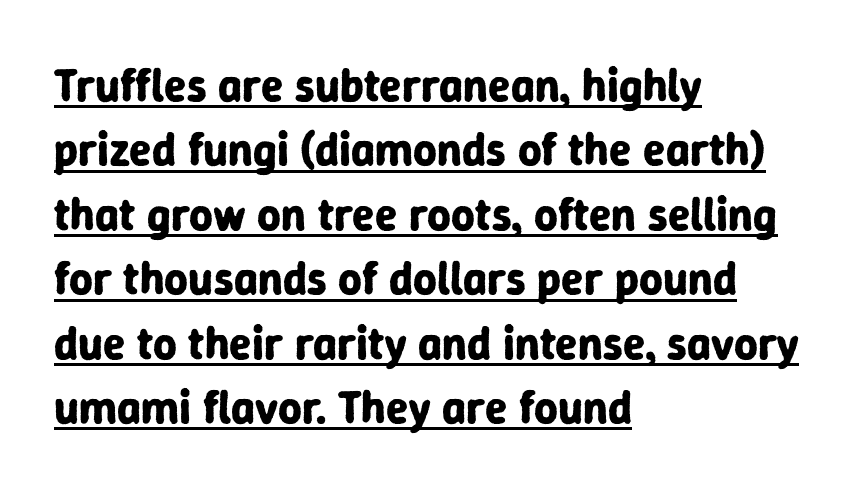
{"serif": "no", "italic": "no", "bold": "yes", "weight": "bold", "width": "normal", "stroke_contrast": "low", "x_height": "medium", "monospaced": "no", "underline": "yes", "align": "left", "line_spacing": "normal", "line_spacing_ratio": 1.4, "letter_spacing": "normal", "letter_spacing_em": 0.0, "glyph_px": 46}
